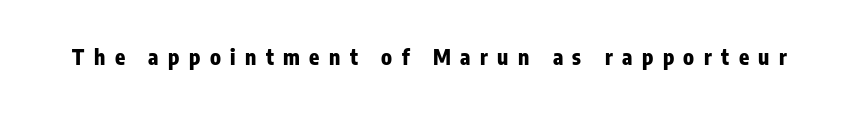
The image shows 21 px bold type, upright; set unusually wide letter spacing (+0.45 em), not underlined.
